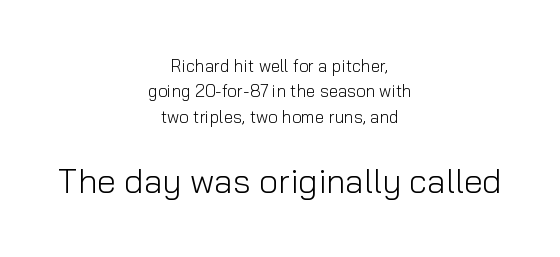
{"serif": "no", "italic": "no", "bold": "no", "weight": "light", "width": "normal", "stroke_contrast": "low", "x_height": "medium", "monospaced": "no", "underline": "no", "align": "center", "line_spacing": "normal", "line_spacing_ratio": 1.5, "letter_spacing": "normal", "letter_spacing_em": 0.0, "larger_block": "second", "size_ratio": 2.0, "glyph_px": 34}
